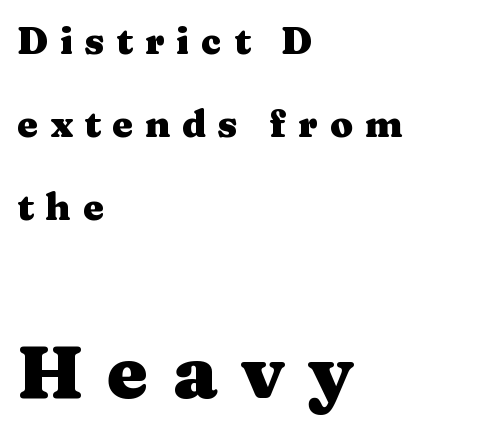
The image shows 74 px heavy, wide serif type, upright; set left-aligned, loose line spacing (2.24x), unusually wide letter spacing (+0.32 em), not underlined; the second (bottom) block is 2.0x larger; medium stroke contrast and a medium x-height.
